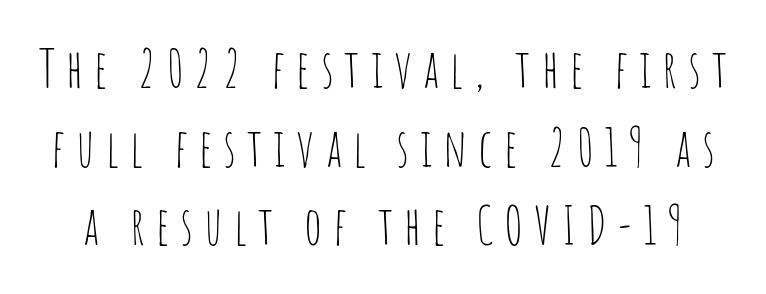
The image shows 52 px thin, condensed sans-serif type, upright; set normal line spacing (1.51x), unusually wide letter spacing (+0.21 em), not underlined; low stroke contrast and a large x-height.
